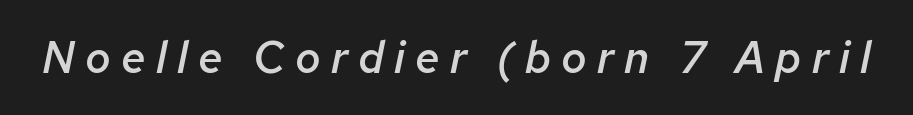
Q: Is the text bold? A: Semi-bold.
Q: Is the text italic (slanted)? A: Yes, it leans right by about 12 degrees.
Q: Is the text underlined? A: No.
Q: Is the spacing between letters normal or unusually wide? A: Unusually wide.
Q: Width (condensed, normal, or wide)? A: Normal.
Q: Stroke contrast? A: Low.
Q: x-height? A: Medium.
Q: Monospaced? A: No.
